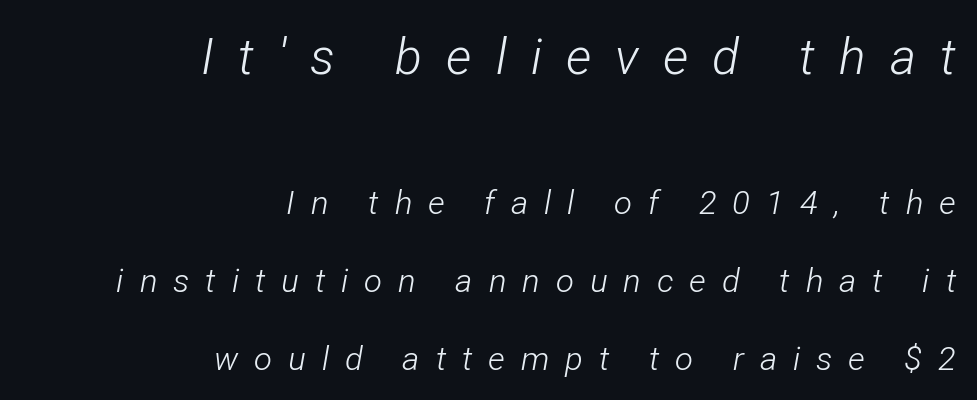
Q: Is the text bold? A: No.
Q: Is the text italic (slanted)? A: Yes, it leans right by about 12 degrees.
Q: Is the text underlined? A: No.
Q: How is the paragraph aligned? A: Right-aligned.
Q: Is the spacing between letters normal or unusually wide? A: Unusually wide.
Q: Is the spacing between lines tight, normal or loose? A: Loose.
Q: Which block of text is set in a larger size, the first (top) or the second (bottom)? A: The first (top) one.
Q: Width (condensed, normal, or wide)? A: Condensed.
Q: Stroke contrast? A: Low.
Q: x-height? A: Medium.
Q: Monospaced? A: No.
